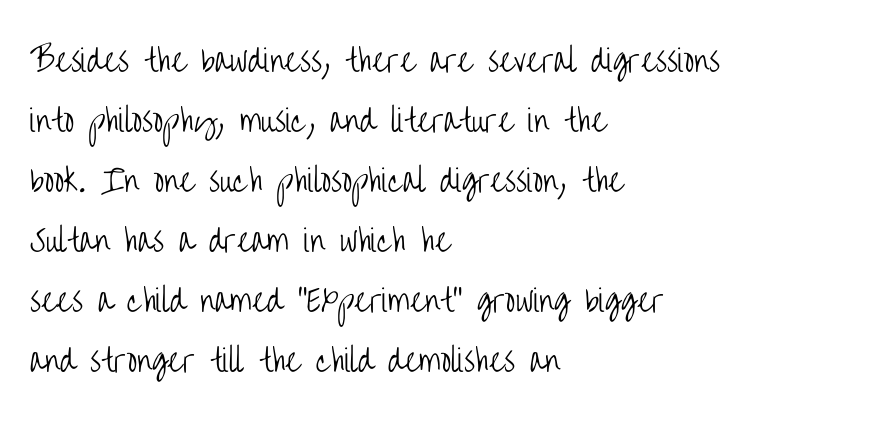
The image shows 30 px light, condensed sans-serif type, upright; set left-aligned, loose line spacing (2.0x), normal letter spacing, not underlined; low stroke contrast and a large x-height.
